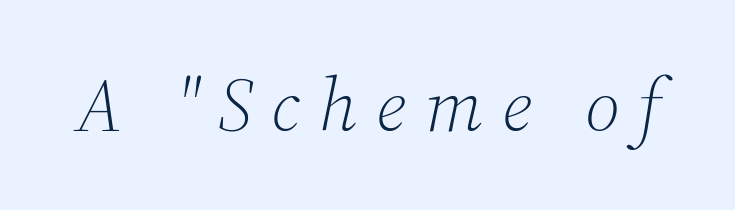
{"serif": "yes", "italic": "yes", "lean": "right", "slant_degrees": 12, "bold": "no", "weight": "light", "width": "normal", "stroke_contrast": "medium", "x_height": "medium", "monospaced": "no", "underline": "no", "letter_spacing": "wide", "letter_spacing_em": 0.25, "glyph_px": 75}
